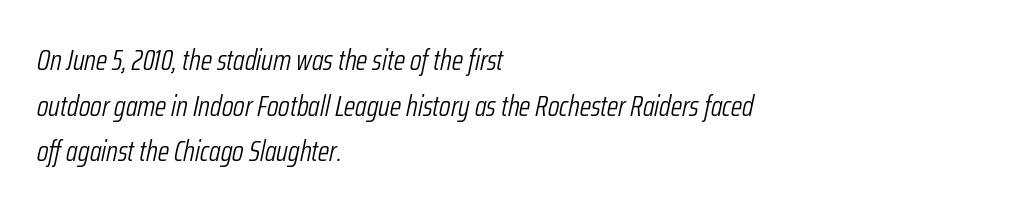
The image shows 29 px light, condensed type, italic (leaning right); set left-aligned, normal line spacing (1.57x), normal letter spacing, not underlined; low stroke contrast and a medium x-height.
